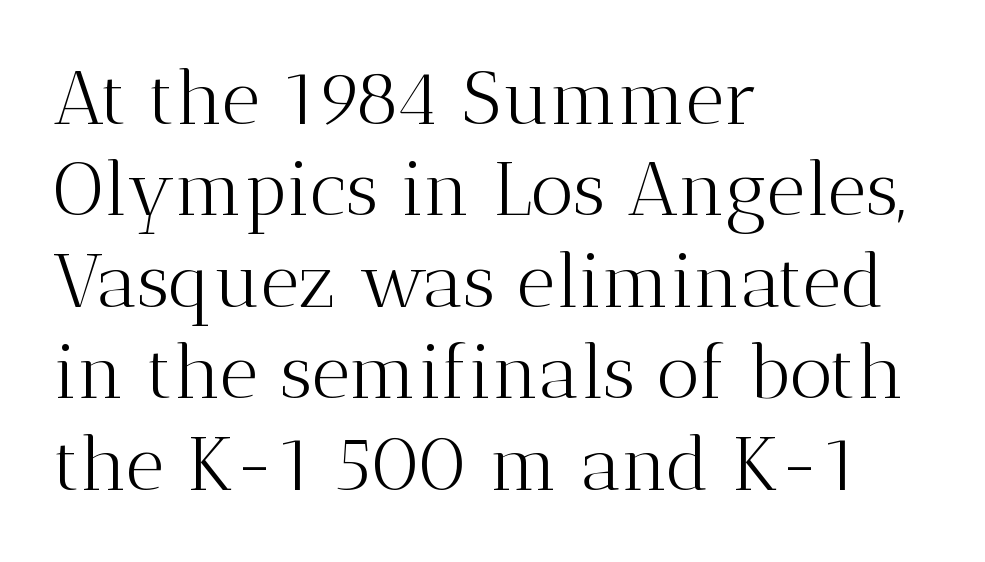
{"serif": "yes", "italic": "no", "bold": "no", "weight": "light", "width": "normal", "stroke_contrast": "medium", "x_height": "medium", "monospaced": "no", "underline": "no", "align": "left", "line_spacing_ratio": 1.22, "letter_spacing": "normal", "letter_spacing_em": 0.0, "glyph_px": 75}
